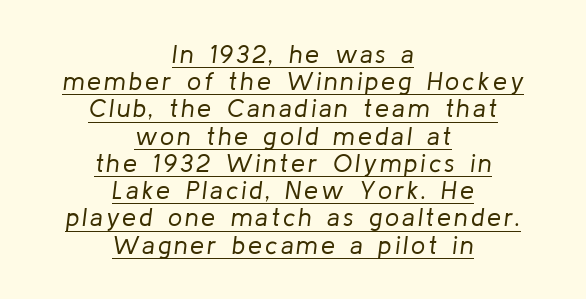
{"italic": "yes", "lean": "right", "slant_degrees": 8, "bold": "no", "underline": "yes", "align": "center", "line_spacing": "tight", "line_spacing_ratio": 1.09, "glyph_px": 25}
